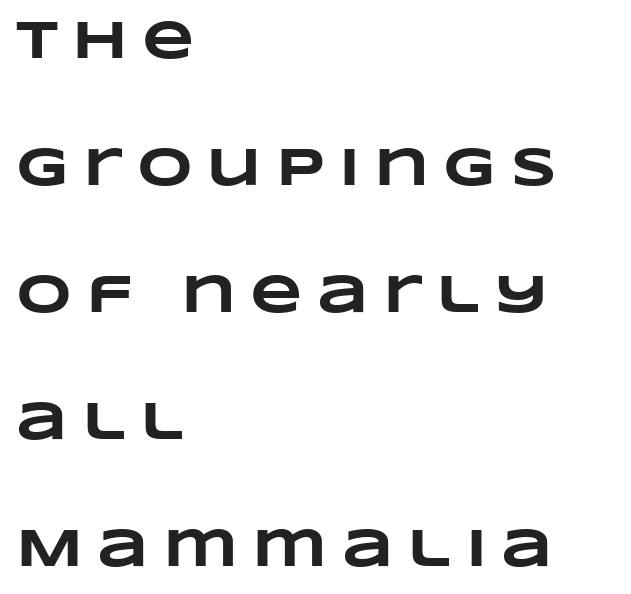
{"bold": "yes", "weight": "heavy", "width": "wide", "stroke_contrast": "low", "x_height": "large", "monospaced": "no", "underline": "no", "align": "left", "line_spacing": "loose", "line_spacing_ratio": 2.35, "letter_spacing": "wide", "letter_spacing_em": 0.26, "glyph_px": 54}
